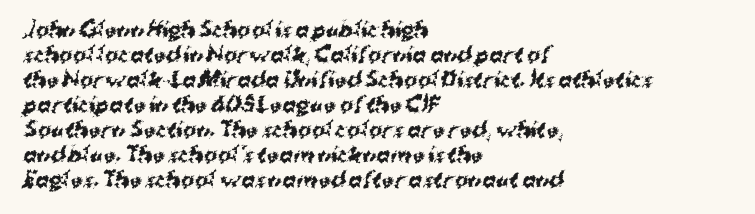
{"bold": "yes", "underline": "no", "align": "left", "line_spacing": "normal", "line_spacing_ratio": 1.25, "letter_spacing": "normal", "letter_spacing_em": 0.0, "glyph_px": 20}
